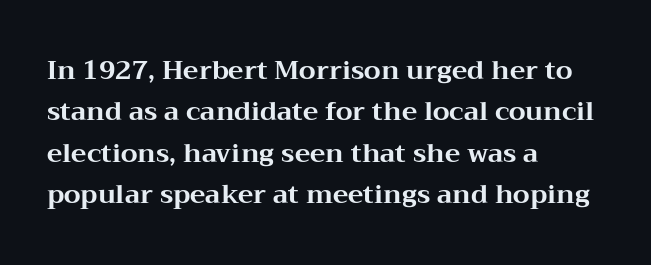
Descenders are the only things crossing below the line. Honestly, the row spacing looks completely unremarkable. The font is running at its bold setting. Inter-character spacing is left at the font's built-in metrics. Vertical strokes here are truly vertical.
